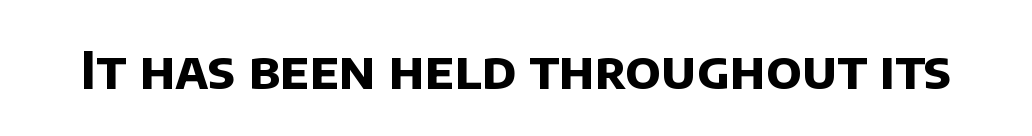
The image shows 52 px bold sans-serif type; set normal letter spacing, not underlined; low stroke contrast and a large x-height.
